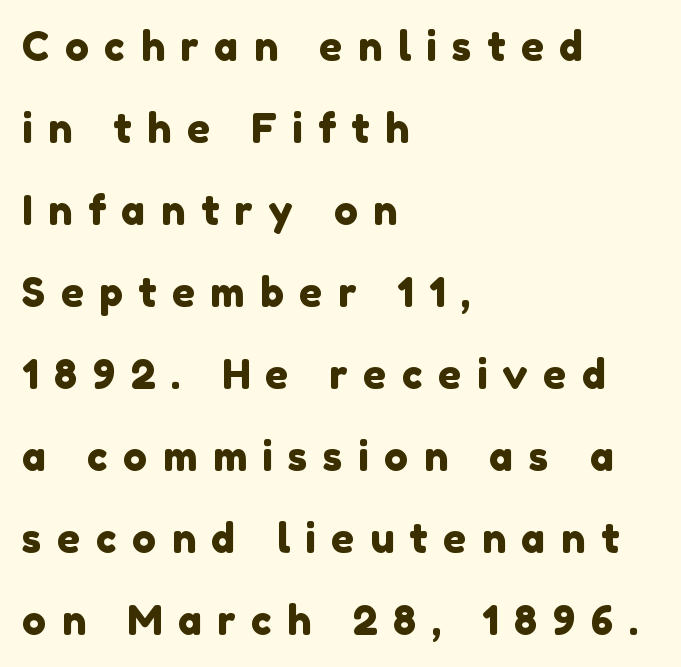
Are there feet on the stems? There aren't — it's a sans. A bare baseline throughout the passage. These lines are rendered in a variable-pitch font. Look at the tracking — it's clearly loosened, letters drifting apart. Horizontal alignment here is leftward, the default for most running prose.
